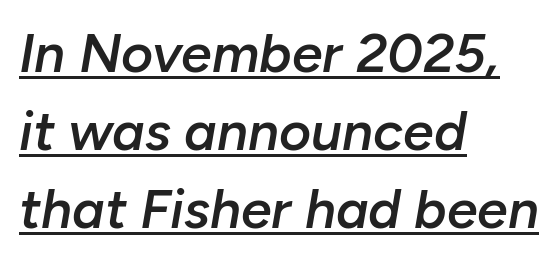
The line texture is even and compact thanks to regular tracking. The line-height multiplier appears to be the usual default. A typesetter would mark this as italic. The paragraph shown leans on its left margin. The characters look somewhat weighty, a semibold short of true bold. Proportional: the letters do not fall into vertical columns.
